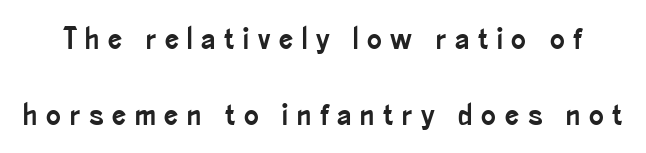
Observe the wide spacing: letters keep a clear distance from each other. Check where the strokes stop: nothing finishes them off — pure sans. No italicization has been applied; the sample stays upright. The passage shown is typed in a proportional face where columns would drift.
